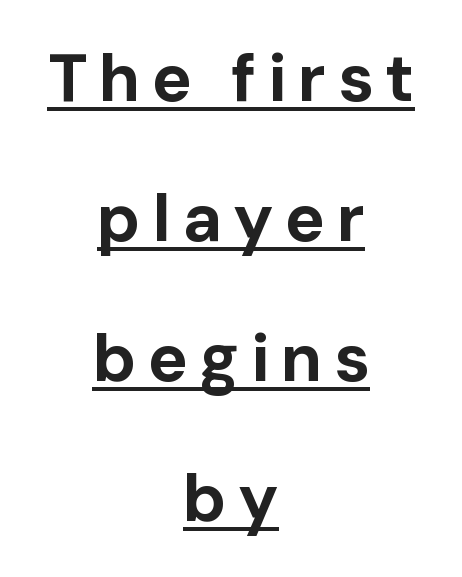
Q: Is the text bold? A: Yes.
Q: Is the text italic (slanted)? A: No, it is upright.
Q: Is the typeface a serif or a sans-serif typeface? A: Sans-serif.
Q: Is the text underlined? A: Yes.
Q: How is the paragraph aligned? A: Centered.
Q: Is the spacing between lines tight, normal or loose? A: Loose.
Q: Width (condensed, normal, or wide)? A: Normal.
Q: Stroke contrast? A: Low.
Q: x-height? A: Medium.
Q: Monospaced? A: No.
